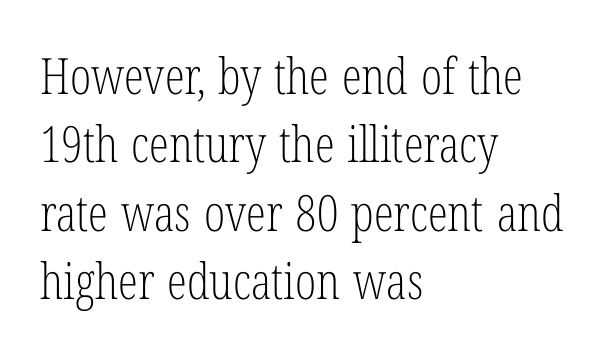
{"serif": "yes", "italic": "no", "bold": "no", "weight": "light", "width": "condensed", "stroke_contrast": "low", "x_height": "medium", "monospaced": "no", "underline": "no", "align": "left", "line_spacing": "normal", "line_spacing_ratio": 1.37, "letter_spacing": "normal", "letter_spacing_em": 0.0, "glyph_px": 50}
